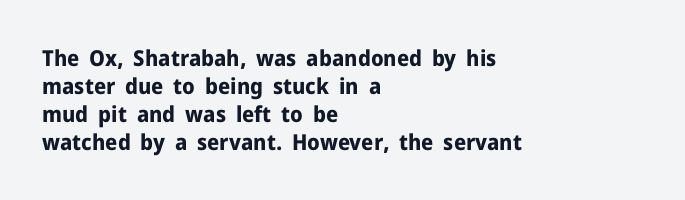
Q: Is the text bold? A: Yes.
Q: Is the text italic (slanted)? A: No, it is upright.
Q: Is the text underlined? A: No.
Q: How is the paragraph aligned? A: Left-aligned.
Q: Is the spacing between letters normal or unusually wide? A: Normal.
Q: Is the spacing between lines tight, normal or loose? A: Normal.
